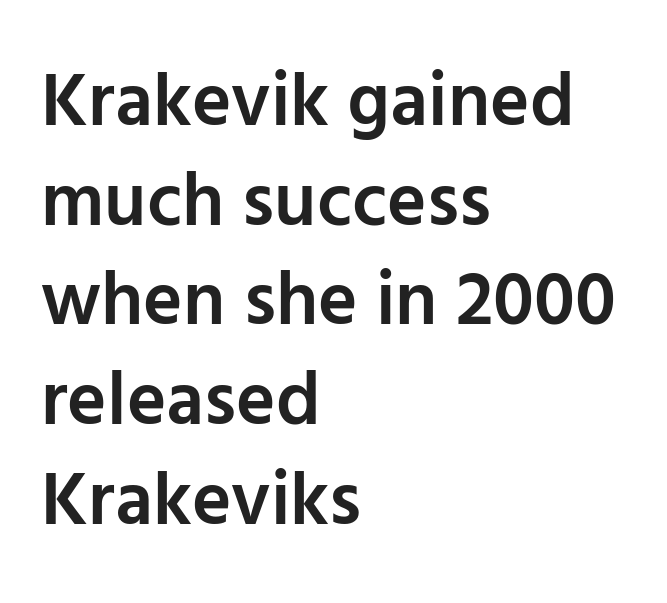
The image shows 75 px semibold sans-serif type, upright; set left-aligned, normal line spacing (1.33x), normal letter spacing, not underlined; low stroke contrast and a medium x-height.
